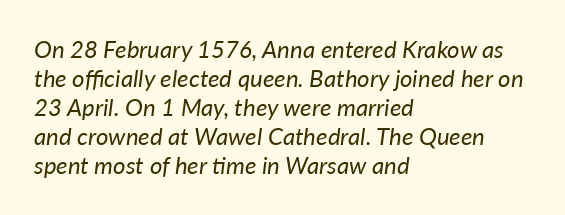
The strokes are not fattened; the text isn't bold. The horizontal fit of the characters is conventional and even. Compared with ordinary roman type, these characters are visibly tilted. Typeset ragged right — the left edge is the straight one.
